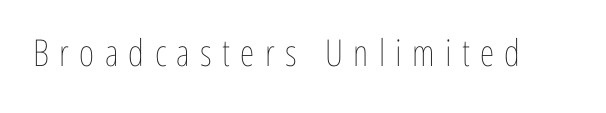
The image shows 37 px thin, condensed type, upright; set unusually wide letter spacing (+0.28 em), not underlined; low stroke contrast and a medium x-height.
